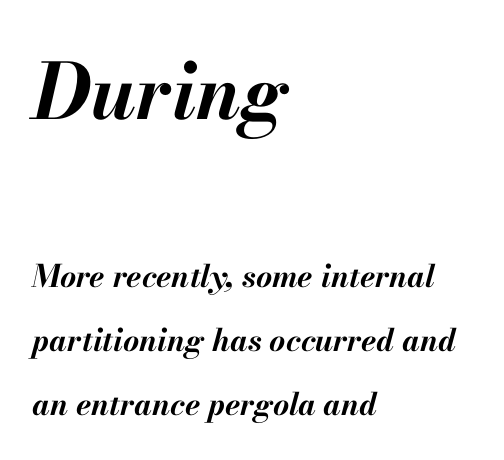
The image shows 77 px bold type, italic (leaning right); set left-aligned, loose line spacing (2.06x), normal letter spacing, not underlined; the first (top) block is 2.48x larger; medium stroke contrast and a small x-height.
